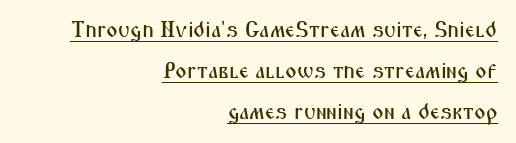
Q: Is the text italic (slanted)? A: No, it is upright.
Q: Is the text underlined? A: Yes.
Q: How is the paragraph aligned? A: Right-aligned.
Q: Is the spacing between letters normal or unusually wide? A: Normal.
